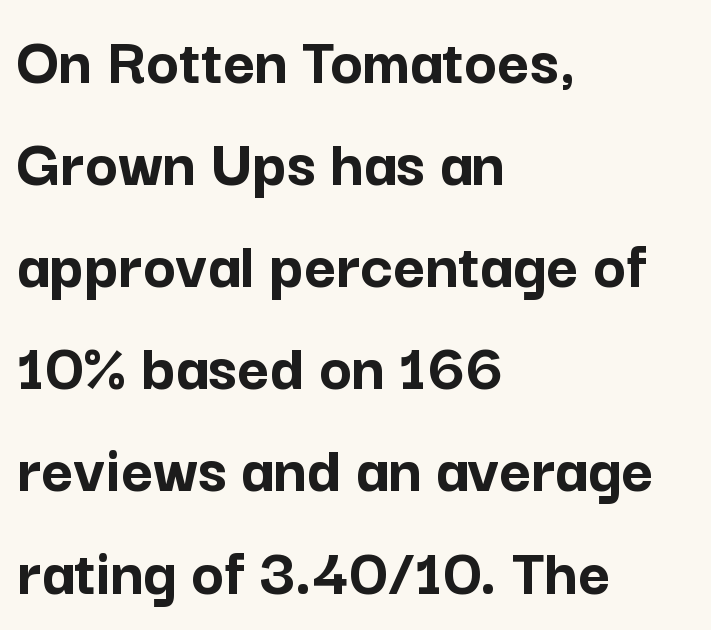
{"serif": "no", "italic": "no", "bold": "yes", "weight": "semibold", "width": "normal", "stroke_contrast": "low", "x_height": "medium", "monospaced": "no", "underline": "no", "align": "left", "line_spacing": "normal", "line_spacing_ratio": 1.48, "letter_spacing": "normal", "letter_spacing_em": 0.0, "glyph_px": 69}
